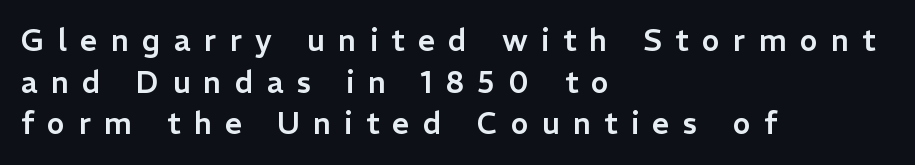
Q: Is the text italic (slanted)? A: No, it is upright.
Q: Is the typeface a serif or a sans-serif typeface? A: Sans-serif.
Q: Is the text underlined? A: No.
Q: How is the paragraph aligned? A: Left-aligned.
Q: Is the spacing between letters normal or unusually wide? A: Unusually wide.
Q: Is the spacing between lines tight, normal or loose? A: Normal.
Q: Width (condensed, normal, or wide)? A: Normal.
Q: Stroke contrast? A: Low.
Q: x-height? A: Medium.
Q: Monospaced? A: No.
